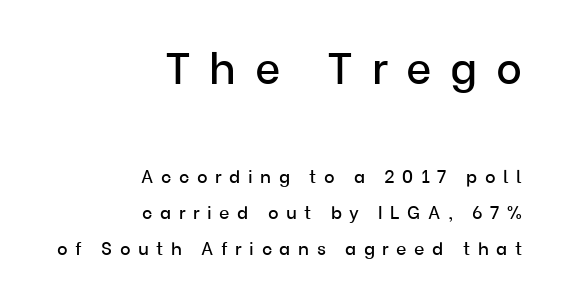
{"serif": "no", "italic": "no", "width": "normal", "stroke_contrast": "low", "x_height": "medium", "monospaced": "no", "underline": "no", "align": "right", "line_spacing": "loose", "line_spacing_ratio": 2.01, "letter_spacing": "wide", "letter_spacing_em": 0.42, "larger_block": "first", "size_ratio": 2.44, "glyph_px": 44}
